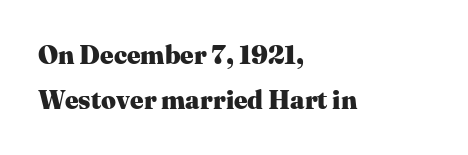
The image shows 26 px bold type, upright; set left-aligned, line spacing 1.75x, normal letter spacing, not underlined.
